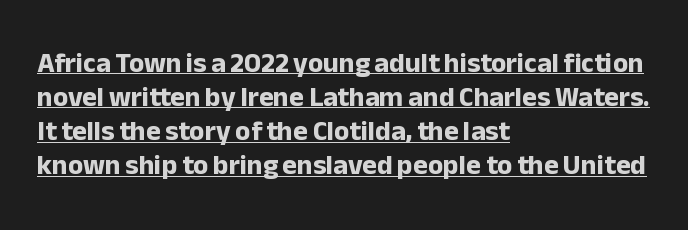
The image shows 28 px bold sans-serif type, upright; set left-aligned, line spacing 1.22x, normal letter spacing, underlined; low stroke contrast and a medium x-height.
